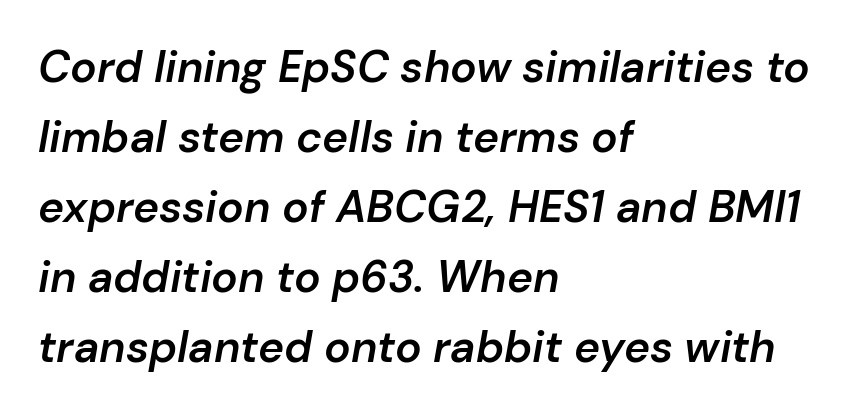
Bold? Not quite — semibold, heavier than regular but stopping short. Designer's note — italics engaged. Nobody touched the tracking dial on this one. The face used here is proportionally spaced, like ordinary book or web type.
